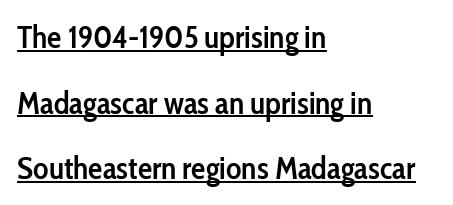
Every word sits above its own underline. Is the type bold? Partly — it's a semibold, heavier than regular but not fully bold. Is this a fixed-width face? No — the glyphs have proportional, varying widths. In terms of letterspacing, this is plain default setting.
